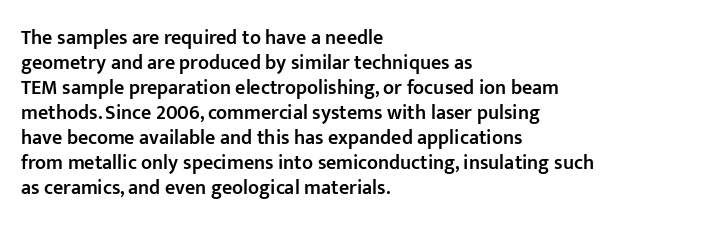
The image shows 20 px text type, upright; set left-aligned, normal line spacing (1.25x), normal letter spacing, not underlined.
